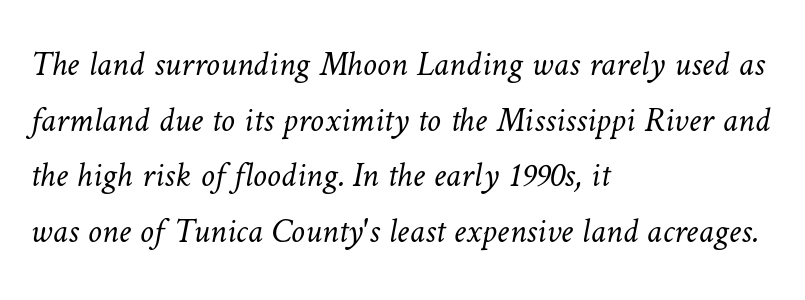
This rendering features lettering with no underline. These lines keep a tight, regular rhythm from letter to letter. Normally led — the rows are evenly, conventionally spaced. A classic flush-left, rag-right setting is used for this passage. Spacing verdict: proportional, widths tailored to each character.
